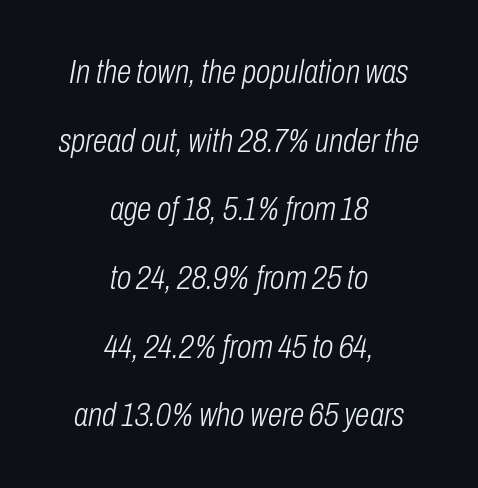
{"italic": "yes", "lean": "right", "slant_degrees": 10, "bold": "no", "weight": "light", "width": "condensed", "stroke_contrast": "low", "x_height": "medium", "monospaced": "no", "underline": "no", "align": "center", "line_spacing": "loose", "line_spacing_ratio": 2.08, "letter_spacing": "normal", "letter_spacing_em": 0.0, "glyph_px": 33}
